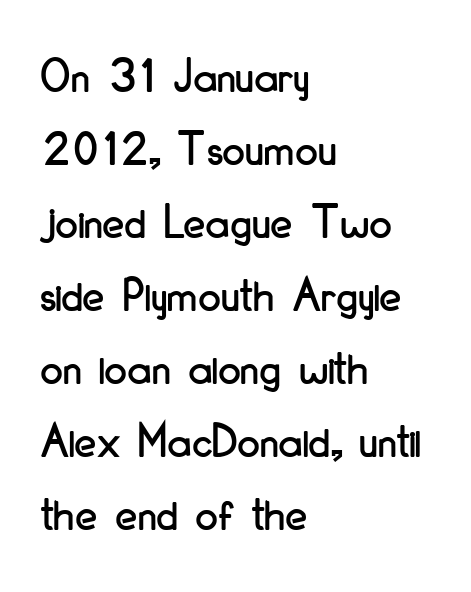
Q: Is the text italic (slanted)? A: No, it is upright.
Q: Is the typeface a serif or a sans-serif typeface? A: Sans-serif.
Q: Is the text underlined? A: No.
Q: How is the paragraph aligned? A: Left-aligned.
Q: Is the spacing between letters normal or unusually wide? A: Normal.
Q: Is the spacing between lines tight, normal or loose? A: Normal.
Q: Width (condensed, normal, or wide)? A: Condensed.
Q: Stroke contrast? A: Low.
Q: x-height? A: Small.
Q: Monospaced? A: No.
